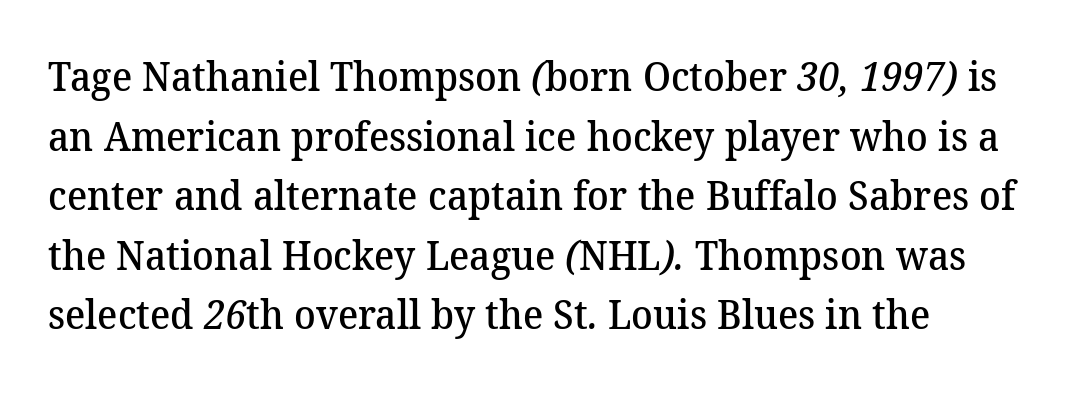
The image shows 40 px semibold serif type; set normal line spacing (1.49x), normal letter spacing, not underlined; medium stroke contrast and a medium x-height.
